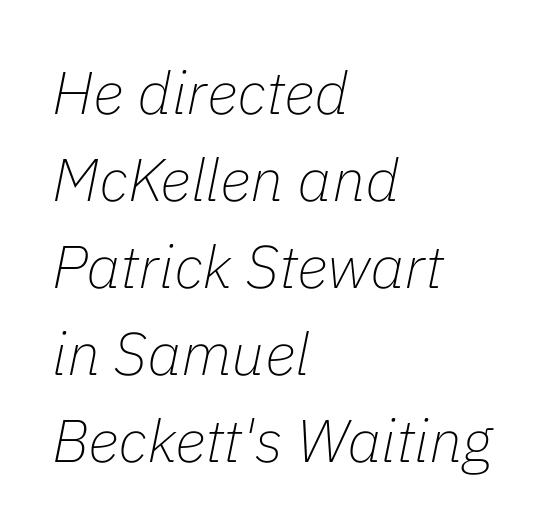
The image shows 60 px thin type, italic (leaning right); set left-aligned, normal line spacing (1.45x), normal letter spacing, not underlined; low stroke contrast and a medium x-height.
